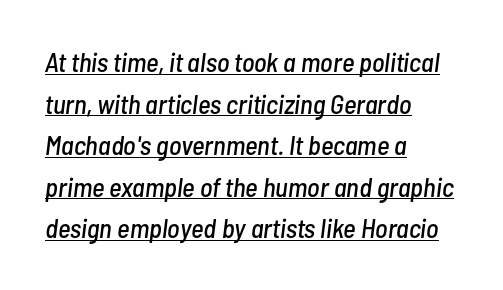
The paragraph has a hard left edge and a soft right edge. The font's italic variant was chosen for this text. This rendering features underlined lettering. Rows of type keep a routine distance in the vertical direction.
